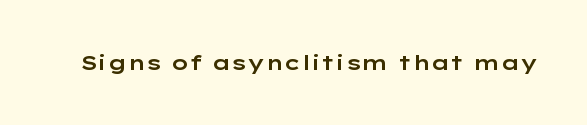
The image shows 21 px text type, upright; set normal letter spacing, not underlined.
